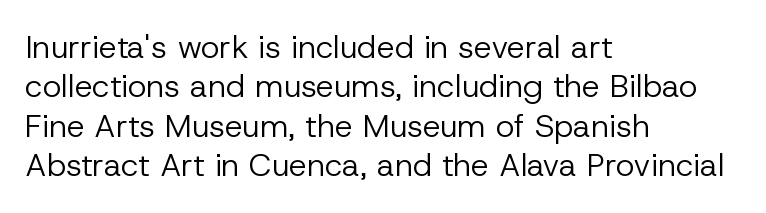
Nothing heavy about these letters — not bold at all. Each row of text sits above clean, open space. A student would call this left alignment; a typographer would say flush left, rag right. No feet cap the strokes, marking this as sans-serif type.
